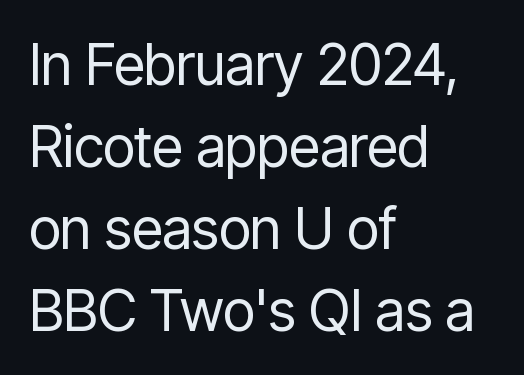
Stems and bowls with no extra thickness — not bold. Compared with typical paragraphs, the rows here are spaced about the same. Is this a fixed-width face? No — the glyphs have proportional, varying widths. The font's upright variant was chosen for this text. Characters follow at the spacing the type designer built in.
